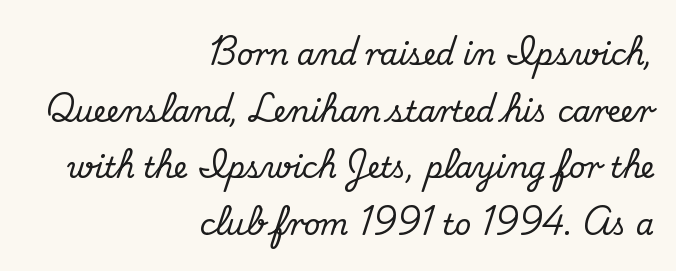
Q: Is the text italic (slanted)? A: Yes.
Q: Is the typeface a serif or a sans-serif typeface? A: Serif.
Q: Is the text underlined? A: No.
Q: How is the paragraph aligned? A: Right-aligned.
Q: Is the spacing between letters normal or unusually wide? A: Normal.
Q: Is the spacing between lines tight, normal or loose? A: Loose.
Q: Width (condensed, normal, or wide)? A: Normal.
Q: Stroke contrast? A: Medium.
Q: x-height? A: Small.
Q: Monospaced? A: No.
